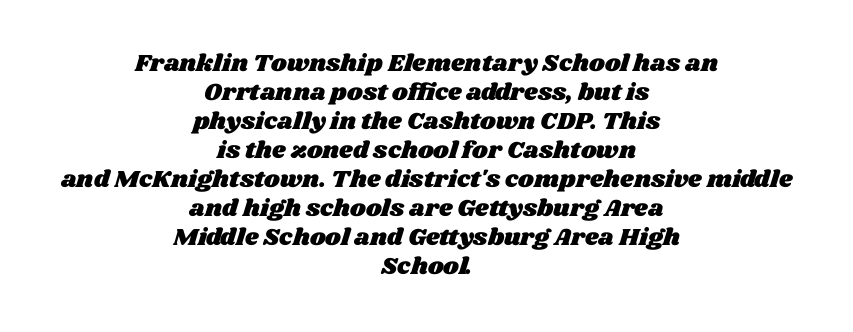
{"underline": "no", "align": "center", "line_spacing_ratio": 1.21, "letter_spacing": "normal", "letter_spacing_em": 0.0, "glyph_px": 24}
